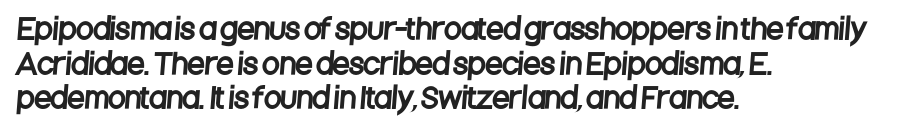
Q: Is the typeface a serif or a sans-serif typeface? A: Sans-serif.
Q: Is the text underlined? A: No.
Q: How is the paragraph aligned? A: Left-aligned.
Q: Is the spacing between letters normal or unusually wide? A: Normal.
Q: Width (condensed, normal, or wide)? A: Condensed.
Q: Stroke contrast? A: Low.
Q: x-height? A: Large.
Q: Monospaced? A: No.
